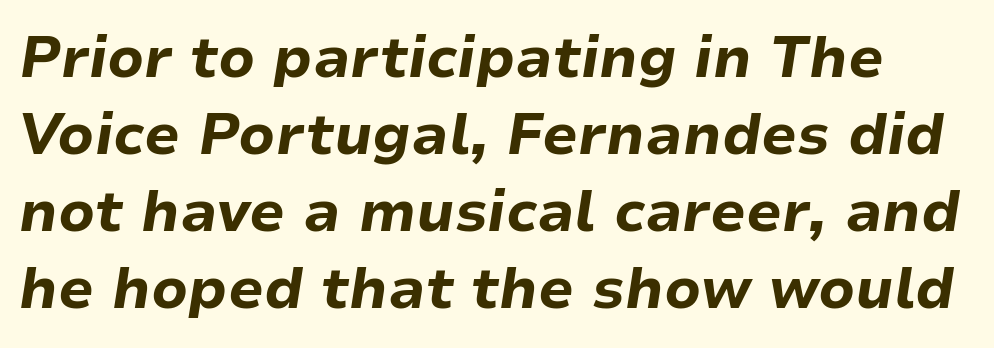
The image shows 57 px bold type, italic (leaning right); set normal line spacing (1.35x), normal letter spacing, not underlined; low stroke contrast and a medium x-height.
